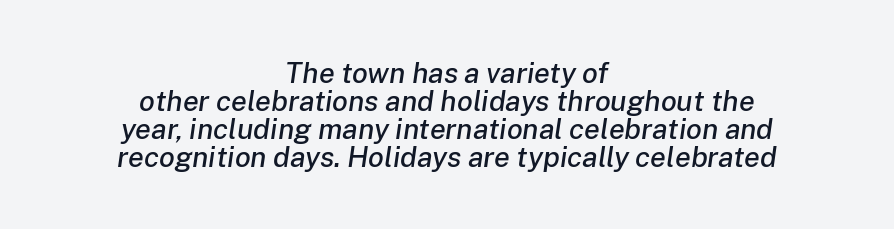
The image shows 29 px text type, italic (leaning right); set centered, tight line spacing (0.96x), normal letter spacing, not underlined; low stroke contrast and a medium x-height.
